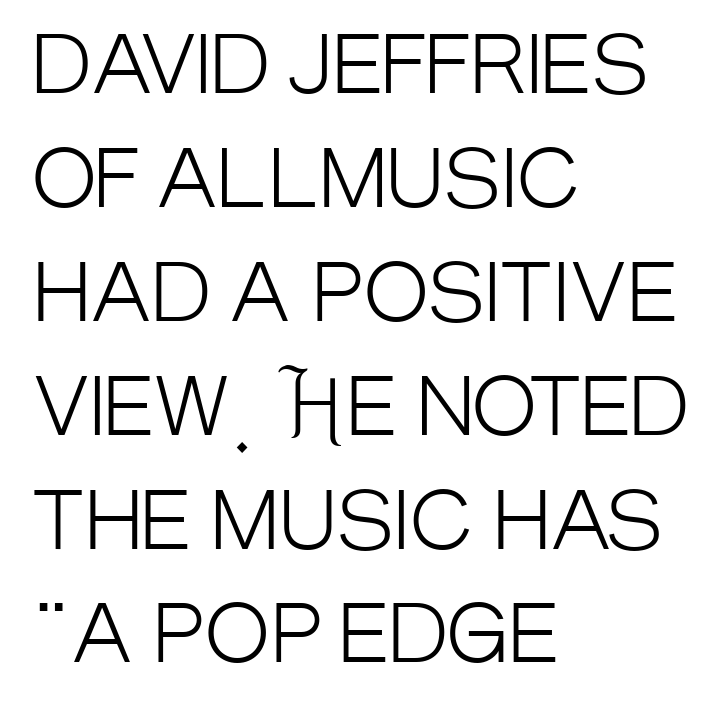
Observe the ordinary spacing: letters are neighbours, not strangers. Is this a fixed-width face? No — the glyphs have proportional, varying widths. The lines are quadded left. Think standard paragraph weight, or any step lighter than that. The rendering shows plain stroke endings on the letterforms — a sans-serif design.
